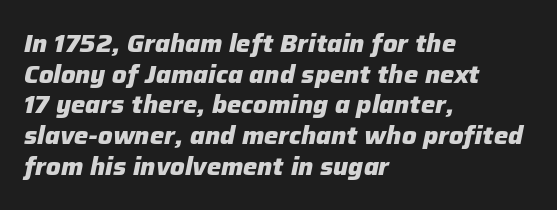
Heft: maximum for text — a bold. It's the slanting kind of type. No extra tracking has been applied to these lines. Words float on clear page, feet unadorned. Horizontal alignment here is leftward, the default for most running prose. The designer left line spacing at the default.
